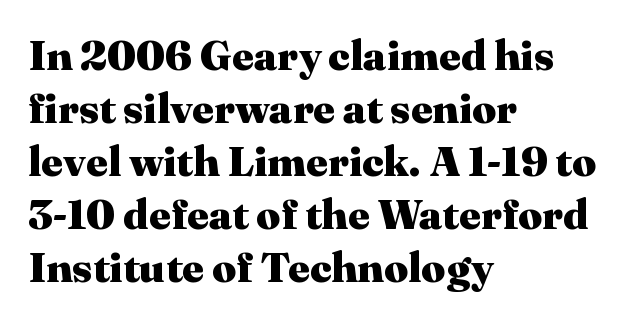
{"serif": "yes", "italic": "no", "bold": "yes", "weight": "heavy", "width": "normal", "stroke_contrast": "medium", "x_height": "medium", "monospaced": "no", "underline": "no", "align": "left", "line_spacing": "normal", "line_spacing_ratio": 1.26, "letter_spacing": "normal", "letter_spacing_em": 0.0, "glyph_px": 42}
